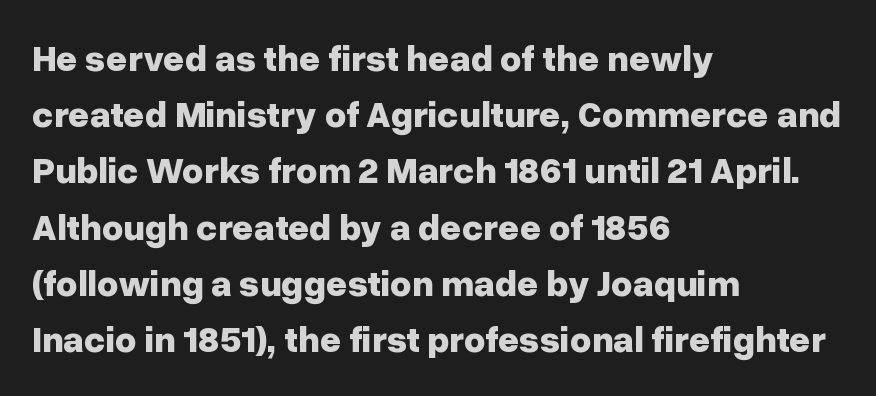
Quick note: interline space is typical. Note: no serifs on the glyphs. The rendering uses natural spacing where letterforms have individual widths. There is no visible air inserted between adjacent glyphs.
